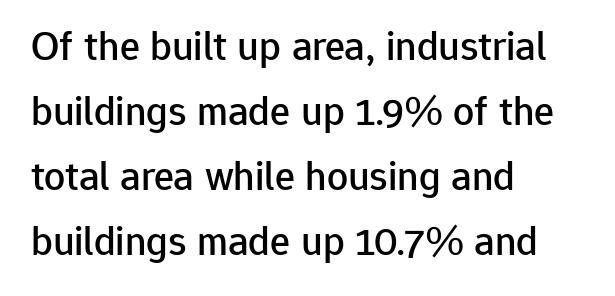
Q: Is the text italic (slanted)? A: No, it is upright.
Q: Is the typeface a serif or a sans-serif typeface? A: Sans-serif.
Q: Is the text underlined? A: No.
Q: How is the paragraph aligned? A: Left-aligned.
Q: Is the spacing between letters normal or unusually wide? A: Normal.
Q: Is the spacing between lines tight, normal or loose? A: Normal.
Q: Width (condensed, normal, or wide)? A: Normal.
Q: Stroke contrast? A: Low.
Q: x-height? A: Medium.
Q: Monospaced? A: No.
